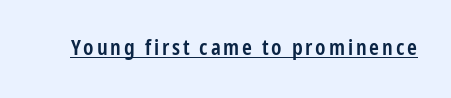
{"italic": "no", "bold": "semi", "underline": "yes", "glyph_px": 22}
